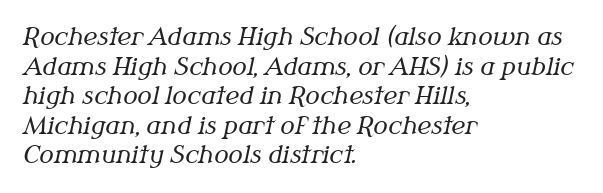
Anything drawn beneath the words? Only blank space. The passage is arranged the way most books set body copy — flush left. A light-to-regular cut is what we see here. You could call the tracking neutral — neither tight nor loose.
